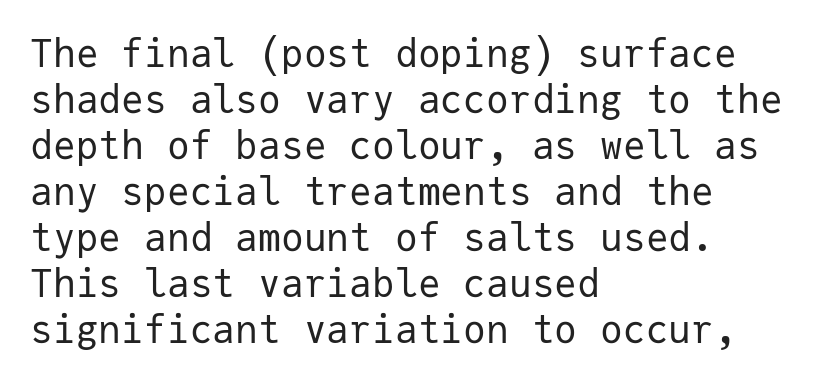
{"serif": "no", "italic": "no", "bold": "no", "weight": "regular", "width": "normal", "stroke_contrast": "low", "x_height": "medium", "monospaced": "yes", "underline": "no", "align": "left", "line_spacing_ratio": 1.21, "letter_spacing": "normal", "letter_spacing_em": 0.0, "glyph_px": 38}
